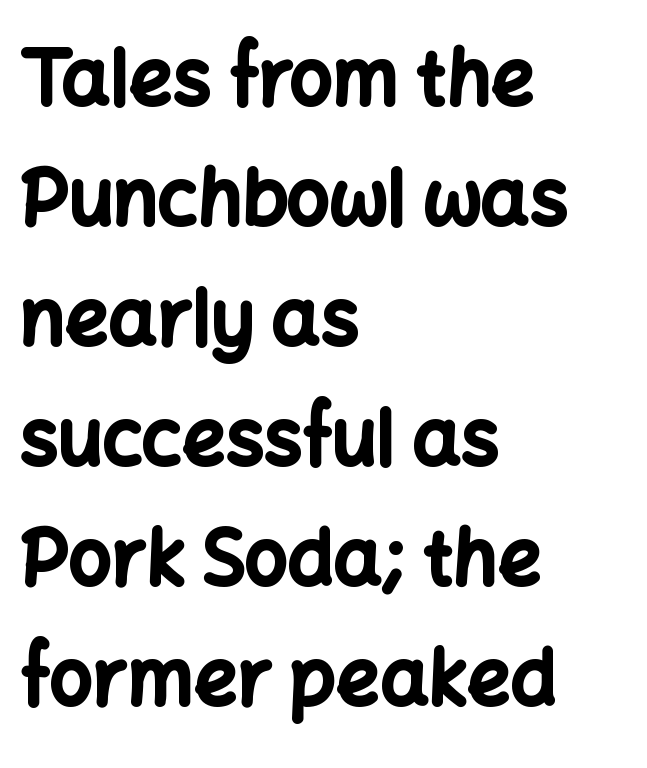
Q: Is the text bold? A: Yes.
Q: Is the text italic (slanted)? A: No, it is upright.
Q: Is the typeface a serif or a sans-serif typeface? A: Sans-serif.
Q: Is the text underlined? A: No.
Q: How is the paragraph aligned? A: Left-aligned.
Q: Is the spacing between letters normal or unusually wide? A: Normal.
Q: Is the spacing between lines tight, normal or loose? A: Normal.
Q: Width (condensed, normal, or wide)? A: Normal.
Q: Stroke contrast? A: Low.
Q: x-height? A: Medium.
Q: Monospaced? A: No.
